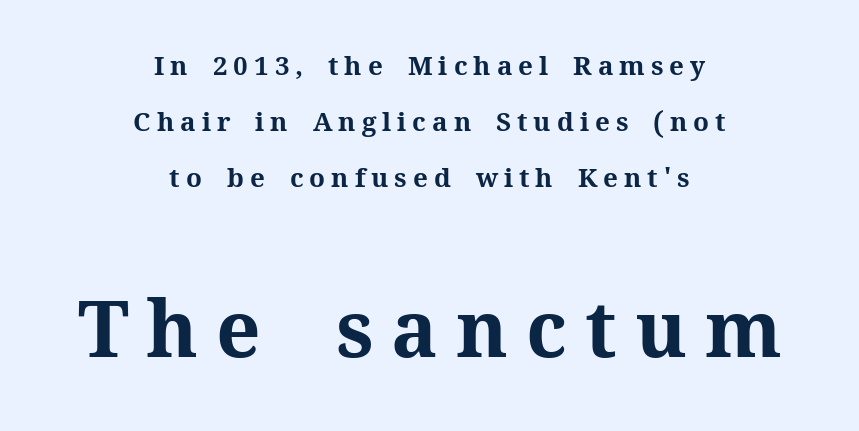
Q: Is the text bold? A: Yes.
Q: Is the text italic (slanted)? A: No, it is upright.
Q: Is the typeface a serif or a sans-serif typeface? A: Serif.
Q: Is the text underlined? A: No.
Q: How is the paragraph aligned? A: Centered.
Q: Is the spacing between letters normal or unusually wide? A: Unusually wide.
Q: Is the spacing between lines tight, normal or loose? A: Loose.
Q: Which block of text is set in a larger size, the first (top) or the second (bottom)? A: The second (bottom) one.
Q: Width (condensed, normal, or wide)? A: Normal.
Q: Stroke contrast? A: Medium.
Q: x-height? A: Medium.
Q: Monospaced? A: No.
